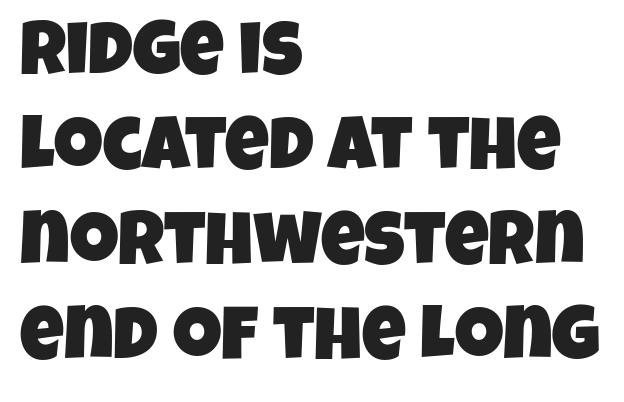
The leading is moderate, giving the passage an even texture. Type style note: lacks serifs. You could not count columns in this text — the font is proportionally spaced. A bare baseline throughout the passage. The rag falls on the right side of this text block. Spacing between characters is what you'd get straight out of the box.
